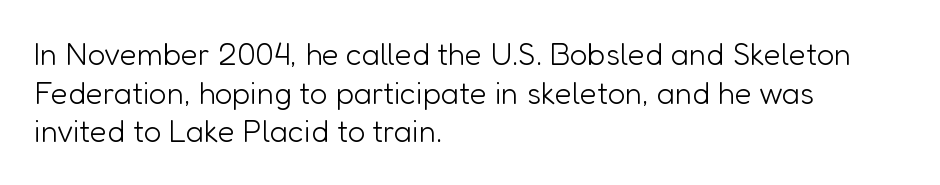
{"serif": "no", "italic": "no", "bold": "no", "weight": "light", "width": "normal", "stroke_contrast": "low", "x_height": "medium", "monospaced": "no", "underline": "no", "align": "left", "line_spacing": "normal", "line_spacing_ratio": 1.25, "letter_spacing": "normal", "letter_spacing_em": 0.0, "glyph_px": 31}
